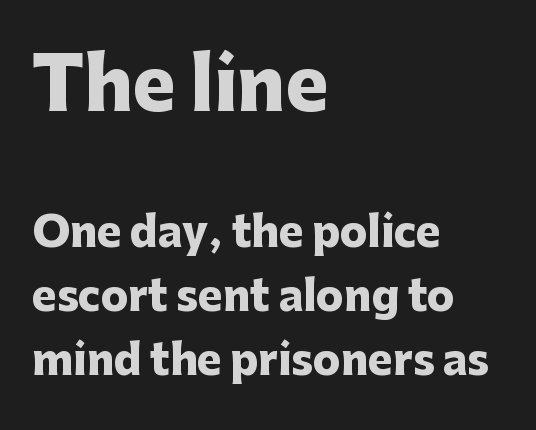
The image shows 72 px heavy sans-serif type, upright; set left-aligned, normal line spacing (1.56x), normal letter spacing, not underlined; the first (top) block is 1.76x larger; low stroke contrast and a medium x-height.
